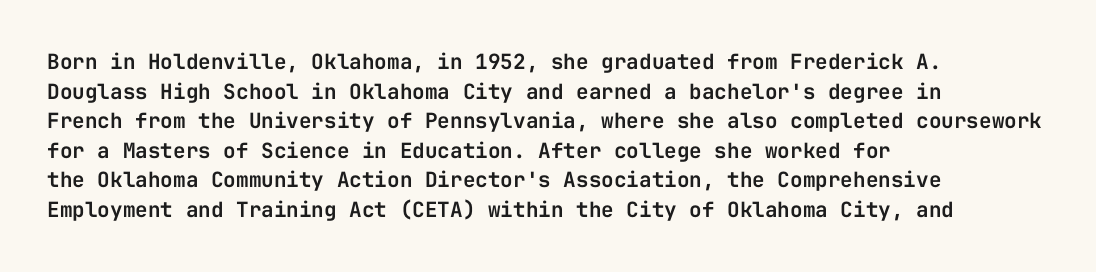
{"italic": "no", "underline": "no", "align": "left", "line_spacing": "normal", "line_spacing_ratio": 1.41, "letter_spacing": "normal", "letter_spacing_em": 0.0, "glyph_px": 21}
